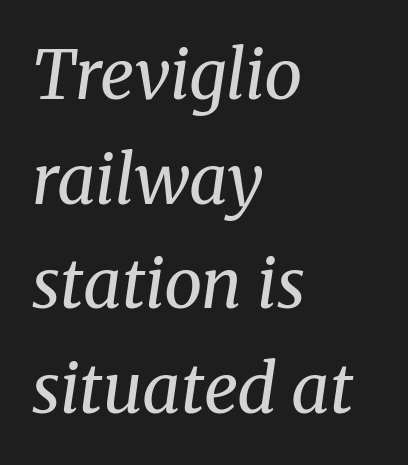
The image shows 68 px regular-weight serif type, italic (leaning right); set left-aligned, normal line spacing (1.54x), normal letter spacing, not underlined; medium stroke contrast and a medium x-height.
